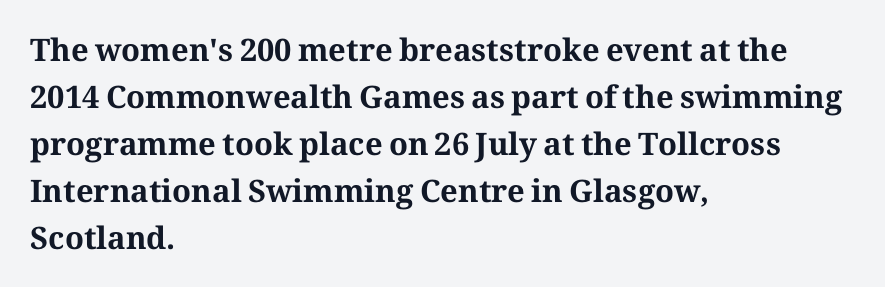
{"serif": "yes", "italic": "no", "bold": "yes", "weight": "bold", "width": "normal", "stroke_contrast": "medium", "x_height": "medium", "monospaced": "no", "underline": "no", "align": "left", "line_spacing": "normal", "line_spacing_ratio": 1.52, "letter_spacing": "normal", "letter_spacing_em": 0.0, "glyph_px": 31}
